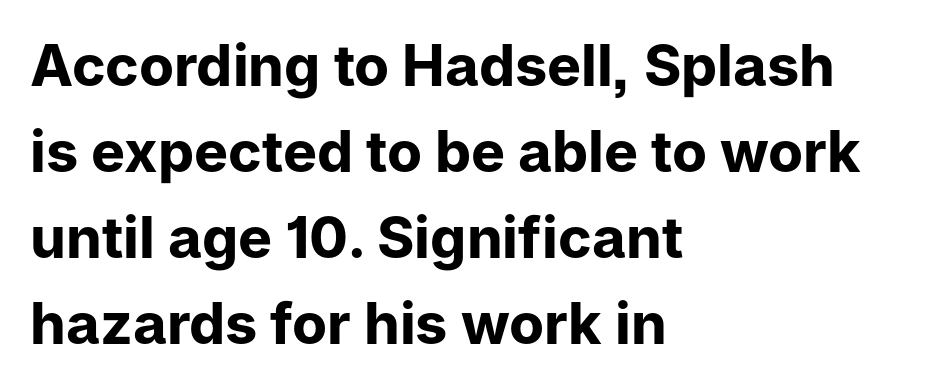
{"serif": "no", "italic": "no", "bold": "yes", "weight": "bold", "width": "normal", "stroke_contrast": "low", "x_height": "medium", "monospaced": "no", "underline": "no", "align": "left", "line_spacing": "normal", "line_spacing_ratio": 1.51, "letter_spacing": "normal", "letter_spacing_em": 0.0, "glyph_px": 57}
